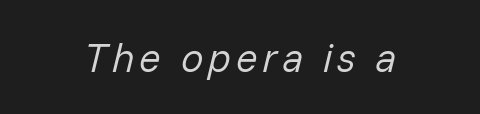
Q: Is the text bold? A: No.
Q: Is the text italic (slanted)? A: Yes, it leans right by about 14 degrees.
Q: Is the text underlined? A: No.
Q: Width (condensed, normal, or wide)? A: Normal.
Q: Stroke contrast? A: Low.
Q: x-height? A: Medium.
Q: Monospaced? A: No.
